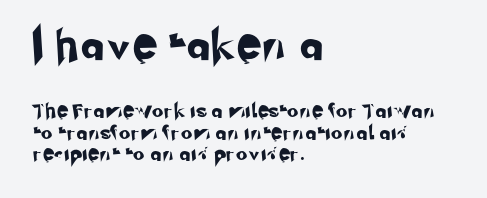
Top chunk: large. Bottom chunk: small. Bare-footed words on every line. Is the letter spacing exaggerated? Yes — the characters are pushed far apart. Quick note: interline space is typical. Serifs: no, the terminals of the letterforms are clean.
